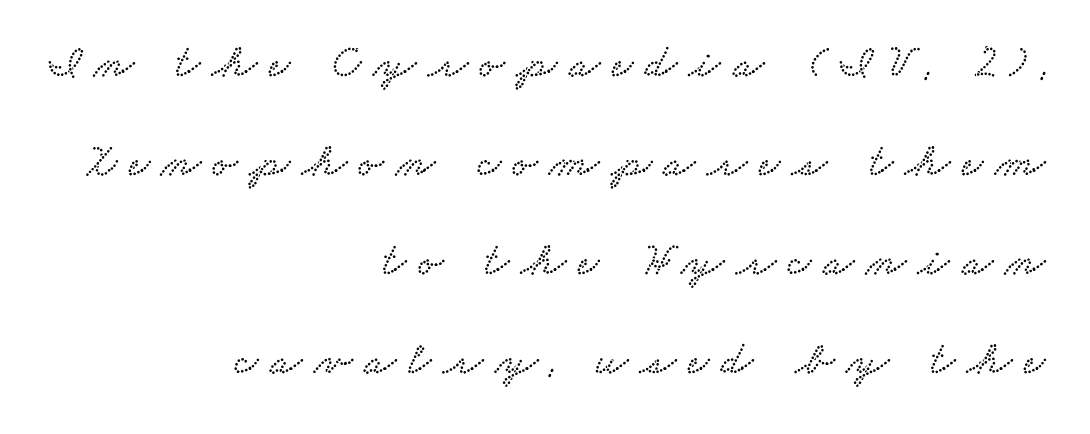
The image shows 46 px wide serif type; set right-aligned, loose line spacing (2.15x), unusually wide letter spacing (+0.26 em), not underlined; low stroke contrast and a small x-height.
